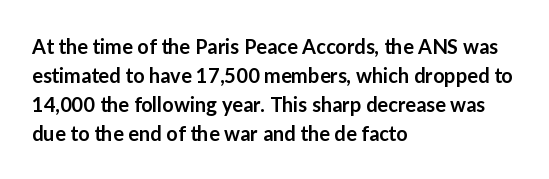
Q: Is the text bold? A: Semi-bold.
Q: Is the text italic (slanted)? A: No, it is upright.
Q: Is the text underlined? A: No.
Q: How is the paragraph aligned? A: Left-aligned.
Q: Is the spacing between letters normal or unusually wide? A: Normal.
Q: Is the spacing between lines tight, normal or loose? A: Normal.
